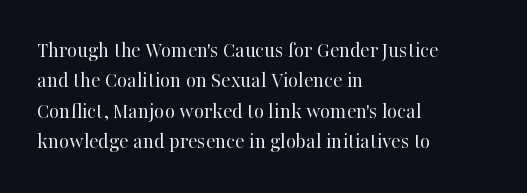
The image shows 22 px text type, upright; set left-aligned, normal line spacing (1.38x), normal letter spacing, not underlined.
